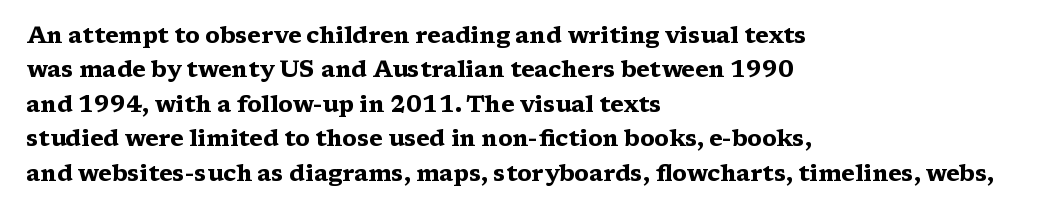
{"italic": "no", "bold": "yes", "underline": "no", "align": "left", "line_spacing": "normal", "line_spacing_ratio": 1.5, "letter_spacing": "normal", "letter_spacing_em": 0.0, "glyph_px": 23}
